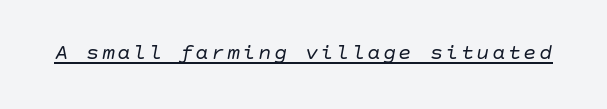
Q: Is the text bold? A: No.
Q: Is the text italic (slanted)? A: Yes, it leans right by about 10 degrees.
Q: Is the text underlined? A: Yes.
